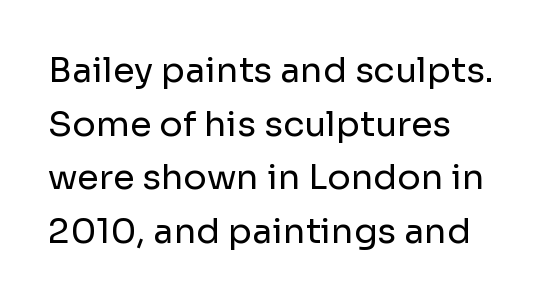
{"serif": "no", "italic": "no", "bold": "no", "weight": "regular", "width": "normal", "stroke_contrast": "low", "x_height": "medium", "monospaced": "no", "underline": "no", "align": "left", "line_spacing": "normal", "line_spacing_ratio": 1.53, "letter_spacing": "normal", "letter_spacing_em": 0.0, "glyph_px": 35}
